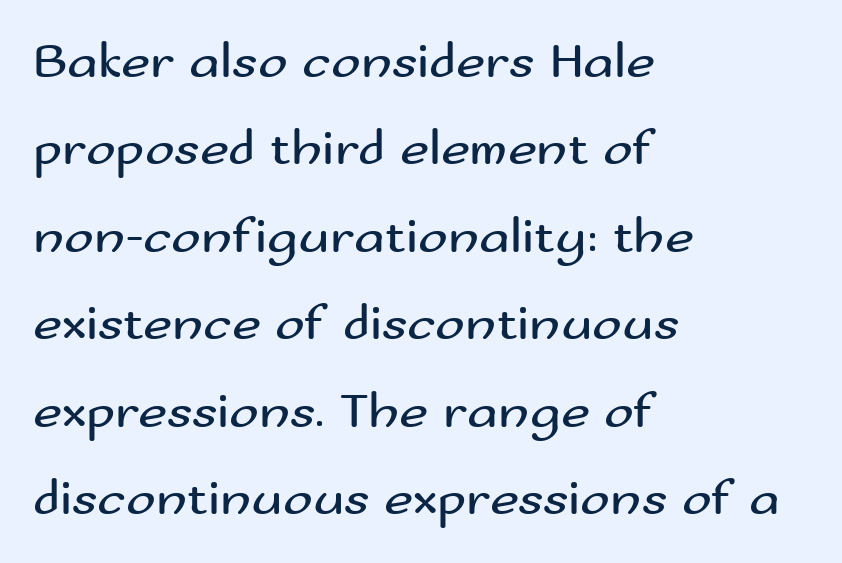
{"serif": "no", "italic": "no", "bold": "no", "weight": "regular", "width": "wide", "stroke_contrast": "medium", "x_height": "small", "monospaced": "no", "underline": "no", "align": "left", "line_spacing_ratio": 1.75, "letter_spacing": "normal", "letter_spacing_em": 0.0, "glyph_px": 50}
